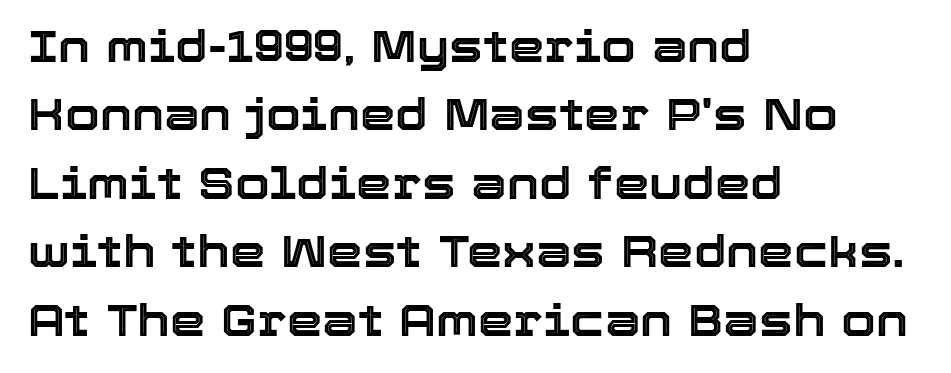
The image shows 45 px text type, upright; set left-aligned, normal line spacing (1.52x), normal letter spacing, not underlined; a medium x-height.
